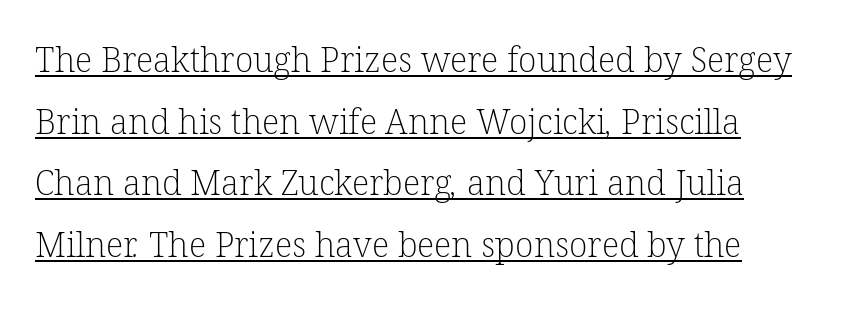
Q: Is the text bold? A: No.
Q: Is the typeface a serif or a sans-serif typeface? A: Serif.
Q: Is the text underlined? A: Yes.
Q: How is the paragraph aligned? A: Left-aligned.
Q: Is the spacing between letters normal or unusually wide? A: Normal.
Q: Width (condensed, normal, or wide)? A: Normal.
Q: Stroke contrast? A: Low.
Q: x-height? A: Medium.
Q: Monospaced? A: No.
